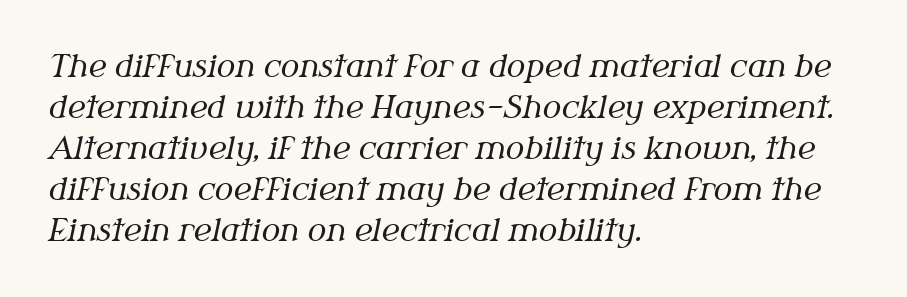
The image shows 31 px regular-weight serif type, italic (leaning right); set left-aligned, normal line spacing (1.32x), normal letter spacing, not underlined; medium stroke contrast and a medium x-height.
